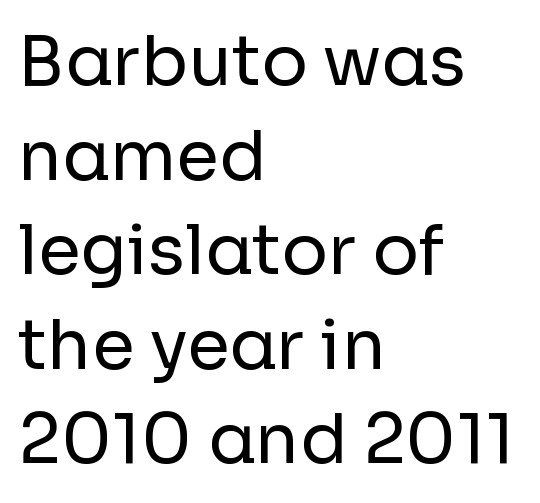
{"serif": "no", "italic": "no", "bold": "no", "weight": "regular", "width": "normal", "stroke_contrast": "low", "x_height": "medium", "monospaced": "no", "underline": "no", "align": "left", "line_spacing": "normal", "line_spacing_ratio": 1.37, "letter_spacing": "normal", "letter_spacing_em": 0.0, "glyph_px": 69}
